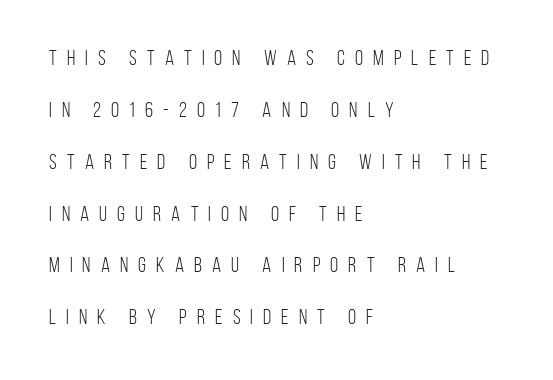
The image shows 21 px text type, upright; set left-aligned, loose line spacing (2.47x), unusually wide letter spacing (+0.48 em), not underlined.
